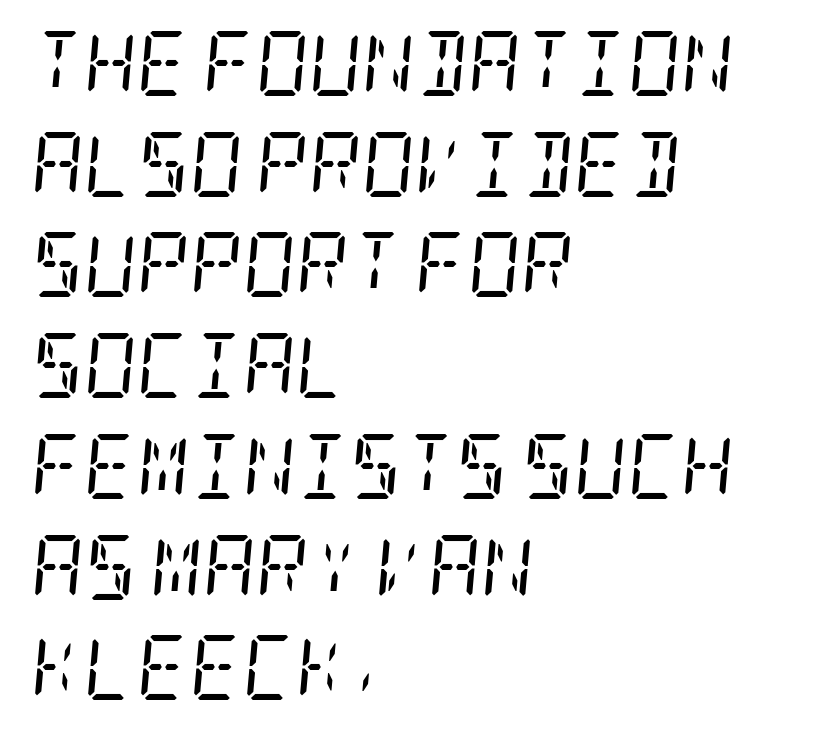
The font sits on the lighter half of the weight spectrum, regular included. The glyphs look as if they've been sheared to an angle. The passage is arranged the way most books set body copy — flush left. The leading is moderate, giving the passage an even texture.
